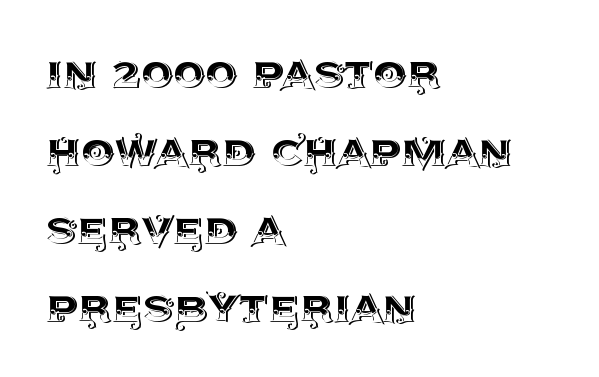
{"italic": "no", "width": "normal", "x_height": "large", "monospaced": "no", "underline": "no", "align": "left", "line_spacing": "normal", "line_spacing_ratio": 1.47, "letter_spacing": "normal", "letter_spacing_em": 0.0, "glyph_px": 53}
